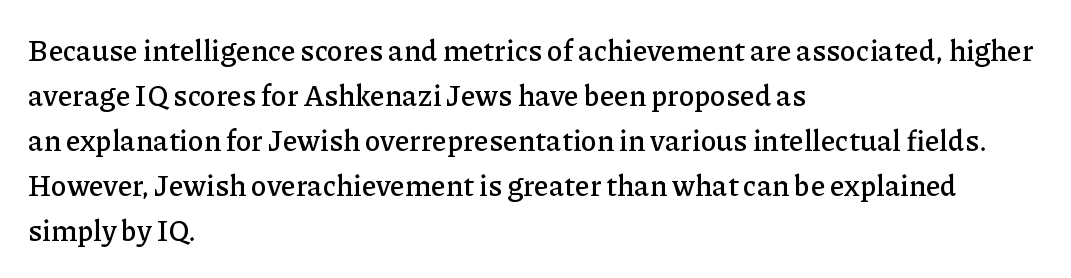
Q: Is the text italic (slanted)? A: No, it is upright.
Q: Is the typeface a serif or a sans-serif typeface? A: Serif.
Q: Is the text underlined? A: No.
Q: How is the paragraph aligned? A: Left-aligned.
Q: Is the spacing between letters normal or unusually wide? A: Normal.
Q: Is the spacing between lines tight, normal or loose? A: Normal.
Q: Width (condensed, normal, or wide)? A: Normal.
Q: Stroke contrast? A: Low.
Q: x-height? A: Medium.
Q: Monospaced? A: No.
